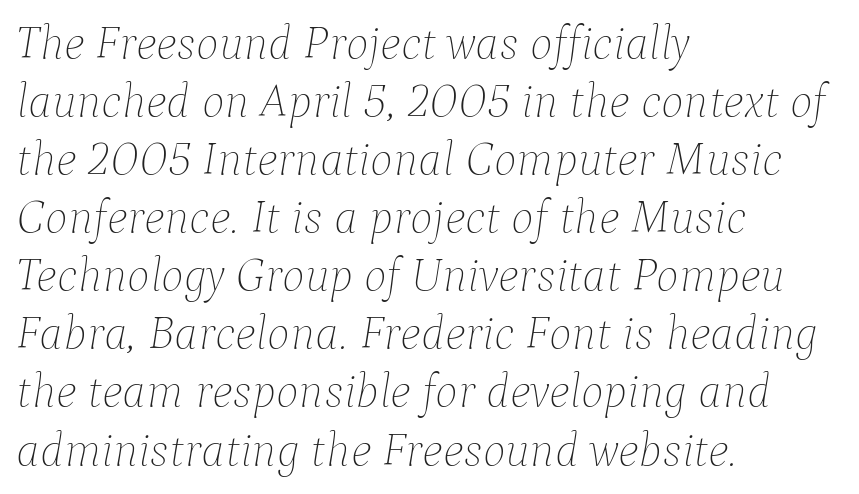
The image shows 48 px thin type, italic (leaning right); set left-aligned, line spacing 1.21x, normal letter spacing, not underlined; low stroke contrast and a medium x-height.
